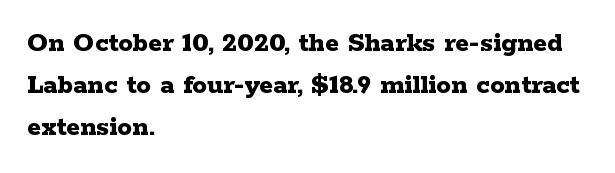
The typography opts for an upright posture over an oblique one. Honestly, the letter spacing is just normal — you wouldn't notice it. The passage is arranged the way most books set body copy — flush left. Every letter is thick-stroked: bold, no question.
